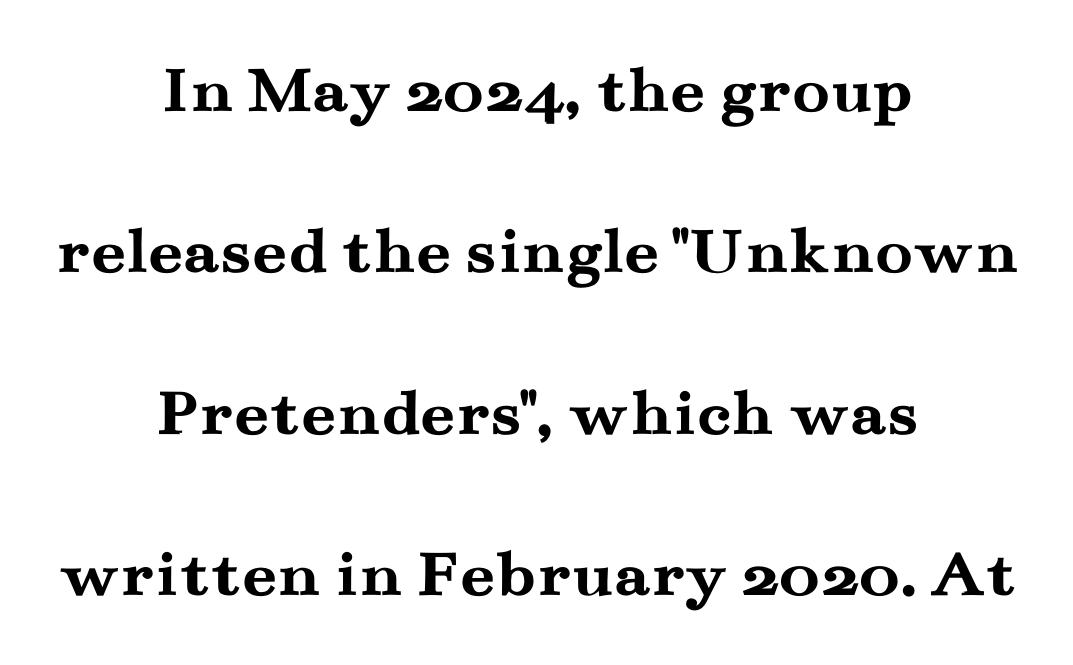
The image shows 69 px semibold, wide serif type, upright; set centered, loose line spacing (2.34x), normal letter spacing, not underlined; medium stroke contrast and a small x-height.
